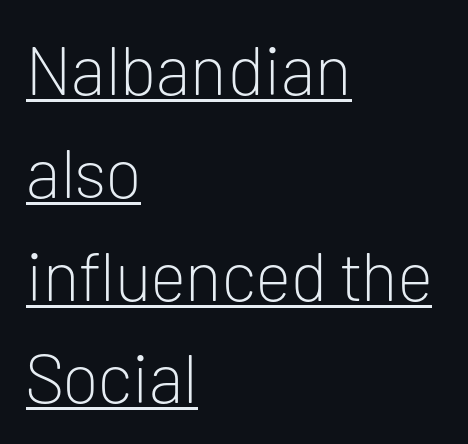
The image shows 69 px light sans-serif type, upright; set left-aligned, normal line spacing (1.49x), normal letter spacing, underlined; low stroke contrast and a medium x-height.
